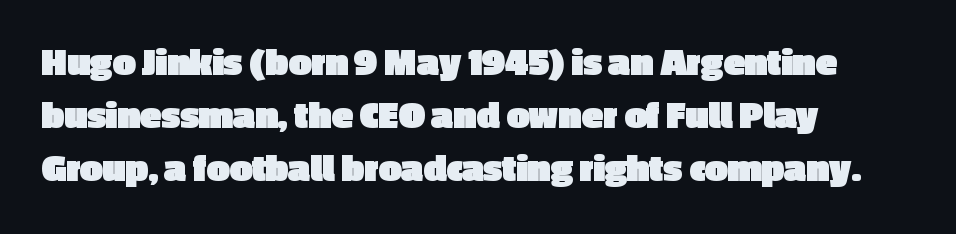
The image shows 40 px heavy sans-serif type, upright; set left-aligned, normal line spacing (1.33x), normal letter spacing, not underlined; a medium x-height.
